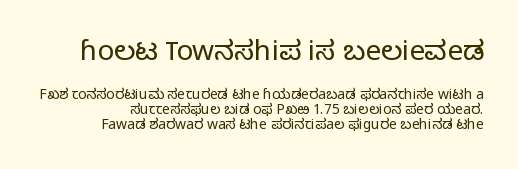
The passage shown is not bold in any degree. Nobody drew a line under any word here. This is the regular roman posture of the typeface. Reading down the column, the eye jumps only a short way to each next line. The face used here is proportionally spaced, like ordinary book or web type. Each letter's strokes conclude bluntly, with no projecting serifs.
